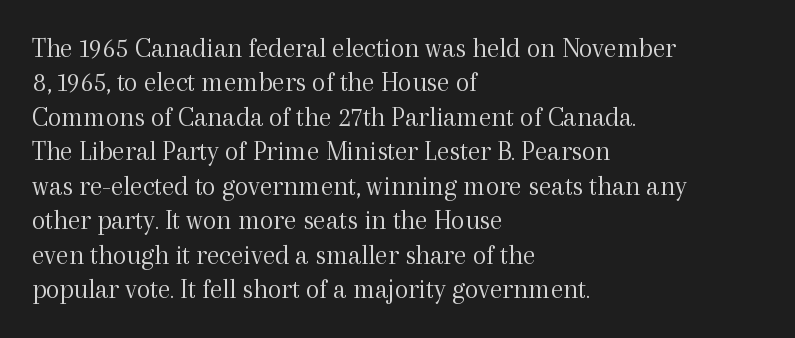
This sample uses an upright cut, with every glyph sitting square on the baseline. Compared with typical body copy, the letter spacing here is the same. These lines are composed in type with serifs. Letters have the restrained weight of plain body copy at most. Line starts are locked; line ends wander. A typesetter would call this proportional, since set widths differ per character.
